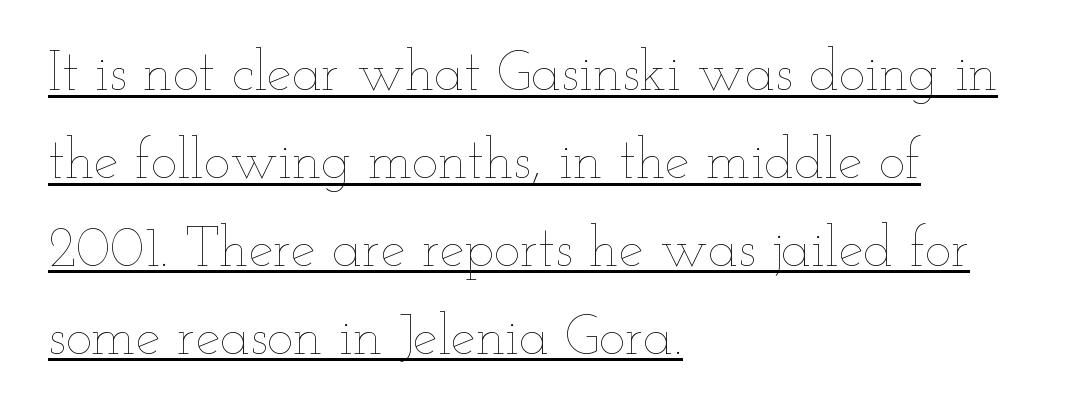
The image shows 56 px thin, wide type, upright; set left-aligned, normal line spacing (1.57x), normal letter spacing, underlined; low stroke contrast and a small x-height.
